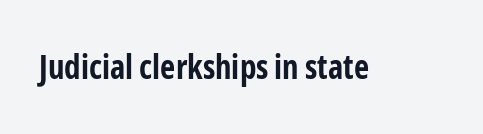
The image shows 33 px bold, condensed sans-serif type, upright; set normal letter spacing, not underlined; low stroke contrast and a medium x-height.
